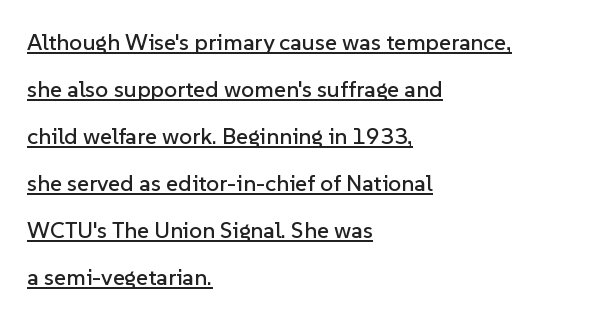
Q: Is the text italic (slanted)? A: No, it is upright.
Q: Is the text underlined? A: Yes.
Q: How is the paragraph aligned? A: Left-aligned.
Q: Is the spacing between letters normal or unusually wide? A: Normal.
Q: Is the spacing between lines tight, normal or loose? A: Loose.
